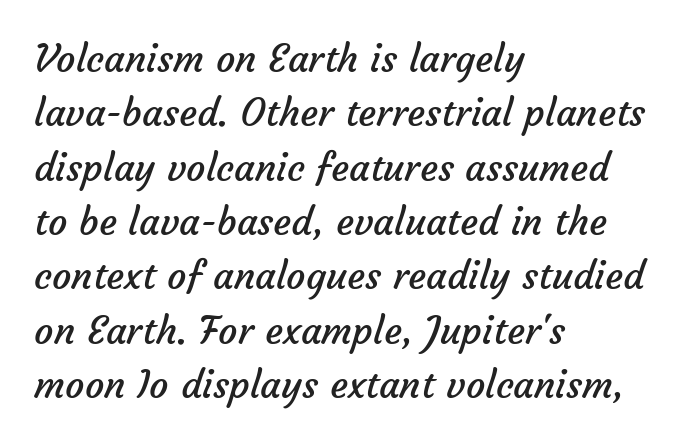
The image shows 38 px regular-weight sans-serif type; set left-aligned, normal line spacing (1.43x), normal letter spacing, not underlined; low stroke contrast and a medium x-height.
